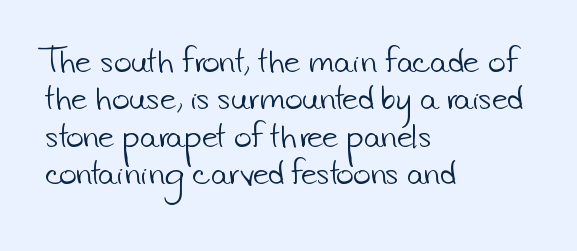
{"serif": "no", "bold": "no", "weight": "light", "width": "normal", "stroke_contrast": "low", "x_height": "small", "monospaced": "no", "underline": "no", "align": "left", "line_spacing": "normal", "line_spacing_ratio": 1.25, "letter_spacing": "normal", "letter_spacing_em": 0.0, "glyph_px": 30}
